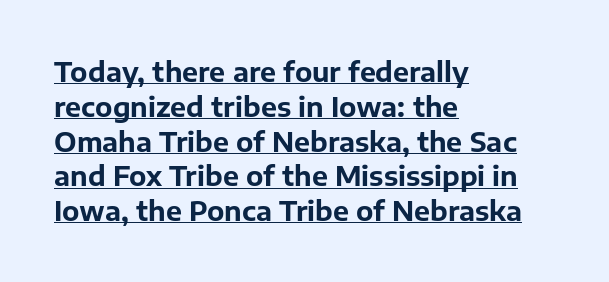
The letters are bold, with thick, heavy strokes. The paragraph has a hard left edge and a soft right edge. Honestly, the underline is the first thing you notice here. Every character sits straight up, as roman type does. Compared with typical paragraphs, the rows here are spaced about the same. How are the letters spaced? Ordinarily, with no added tracking.
